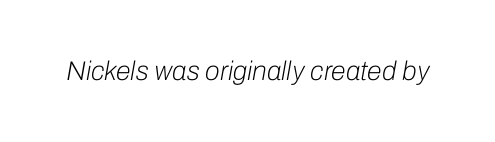
{"italic": "yes", "lean": "right", "slant_degrees": 10, "bold": "no", "underline": "no", "letter_spacing": "normal", "letter_spacing_em": 0.0, "glyph_px": 27}
